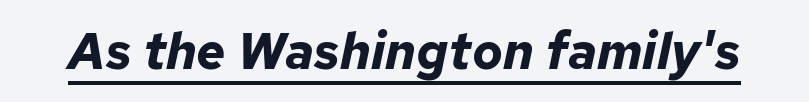
Q: Is the text bold? A: Yes.
Q: Is the text italic (slanted)? A: Yes, it leans right by about 12 degrees.
Q: Is the text underlined? A: Yes.
Q: Is the spacing between letters normal or unusually wide? A: Normal.
Q: Width (condensed, normal, or wide)? A: Normal.
Q: Stroke contrast? A: Low.
Q: x-height? A: Medium.
Q: Monospaced? A: No.
